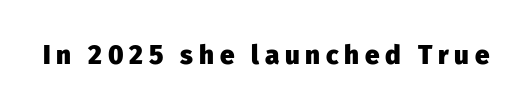
{"italic": "no", "bold": "yes", "underline": "no", "letter_spacing": "wide", "letter_spacing_em": 0.22, "glyph_px": 26}
